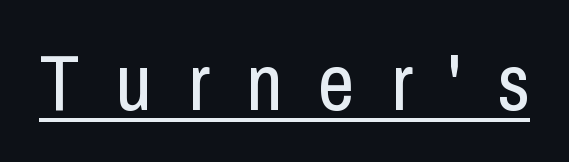
The image shows 80 px regular-weight, condensed sans-serif type, upright; set unusually wide letter spacing (+0.45 em), underlined; low stroke contrast and a medium x-height.
